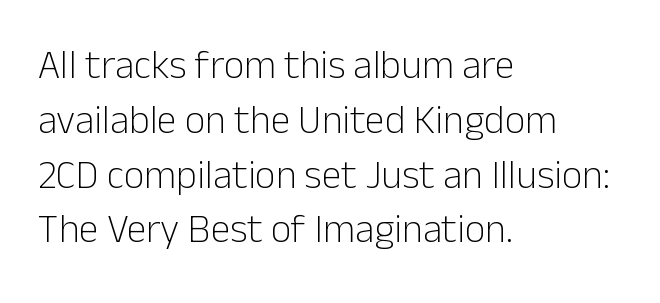
Q: Is the text bold? A: No.
Q: Is the text italic (slanted)? A: No, it is upright.
Q: Is the typeface a serif or a sans-serif typeface? A: Sans-serif.
Q: Is the text underlined? A: No.
Q: How is the paragraph aligned? A: Left-aligned.
Q: Is the spacing between letters normal or unusually wide? A: Normal.
Q: Is the spacing between lines tight, normal or loose? A: Normal.
Q: Width (condensed, normal, or wide)? A: Normal.
Q: Stroke contrast? A: Low.
Q: x-height? A: Medium.
Q: Monospaced? A: No.
